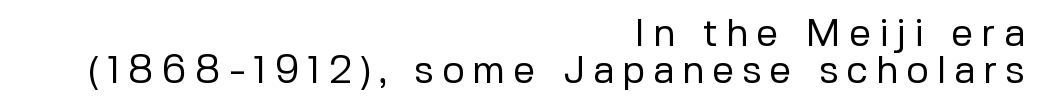
Q: Is the text bold? A: No.
Q: Is the text italic (slanted)? A: No, it is upright.
Q: Is the typeface a serif or a sans-serif typeface? A: Sans-serif.
Q: Is the text underlined? A: No.
Q: How is the paragraph aligned? A: Right-aligned.
Q: Is the spacing between letters normal or unusually wide? A: Unusually wide.
Q: Is the spacing between lines tight, normal or loose? A: Tight.
Q: Width (condensed, normal, or wide)? A: Normal.
Q: Stroke contrast? A: Low.
Q: x-height? A: Medium.
Q: Monospaced? A: No.
